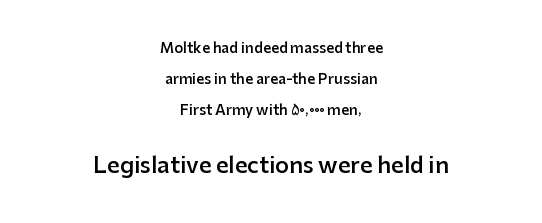
The image shows 22 px text type, upright; set centered, loose line spacing (2.22x), normal letter spacing, not underlined; the second (bottom) block is 1.57x larger.
